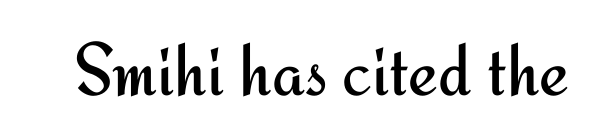
Q: Is the text bold? A: No.
Q: Is the text italic (slanted)? A: No, it is upright.
Q: Is the typeface a serif or a sans-serif typeface? A: Sans-serif.
Q: Is the text underlined? A: No.
Q: Is the spacing between letters normal or unusually wide? A: Normal.
Q: Width (condensed, normal, or wide)? A: Normal.
Q: Stroke contrast? A: Medium.
Q: x-height? A: Small.
Q: Monospaced? A: No.
